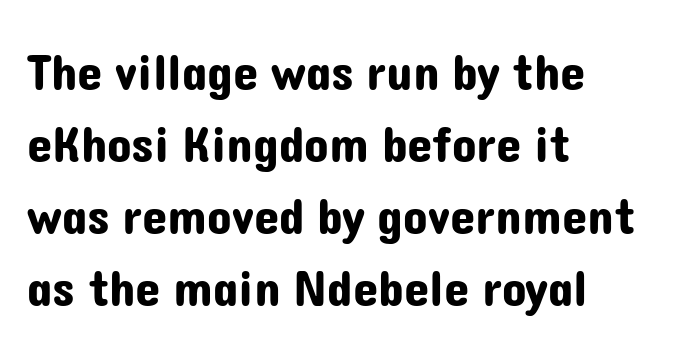
{"serif": "no", "italic": "no", "width": "normal", "stroke_contrast": "low", "x_height": "medium", "monospaced": "no", "underline": "no", "align": "left", "line_spacing": "normal", "line_spacing_ratio": 1.41, "letter_spacing": "normal", "letter_spacing_em": 0.0, "glyph_px": 51}
